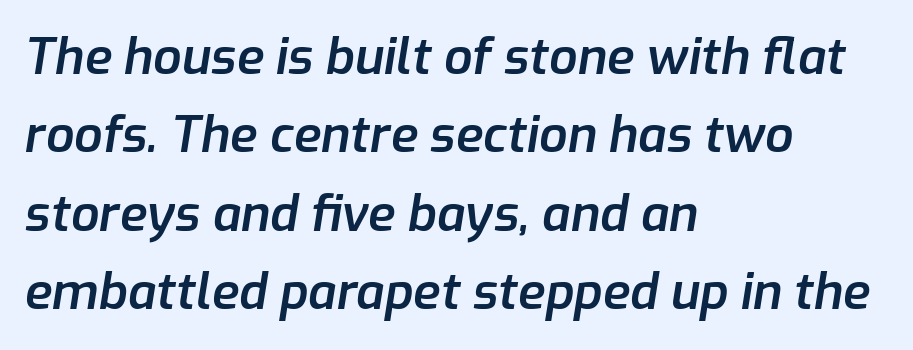
{"italic": "yes", "lean": "right", "slant_degrees": 9, "bold": "semi", "weight": "semibold", "width": "normal", "stroke_contrast": "low", "x_height": "medium", "monospaced": "no", "underline": "no", "align": "left", "line_spacing": "normal", "line_spacing_ratio": 1.57, "letter_spacing": "normal", "letter_spacing_em": 0.0, "glyph_px": 50}
